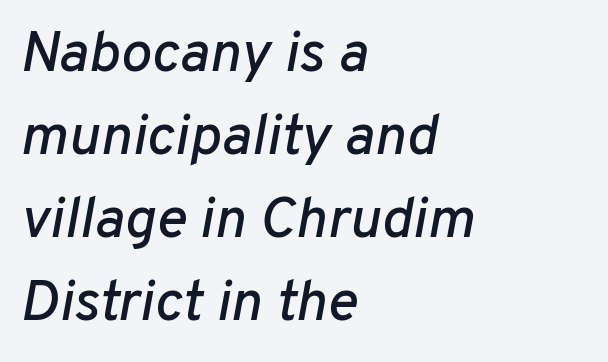
{"italic": "yes", "lean": "right", "slant_degrees": 10, "width": "normal", "stroke_contrast": "low", "x_height": "medium", "monospaced": "no", "underline": "no", "align": "left", "line_spacing": "normal", "line_spacing_ratio": 1.43, "letter_spacing": "normal", "letter_spacing_em": 0.0, "glyph_px": 58}
